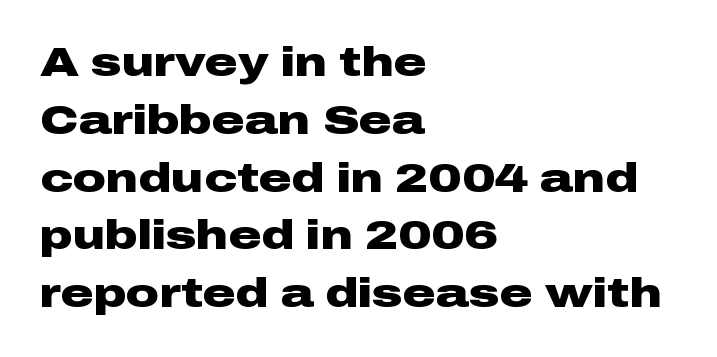
{"serif": "no", "italic": "no", "bold": "yes", "weight": "heavy", "width": "wide", "stroke_contrast": "low", "x_height": "medium", "monospaced": "no", "underline": "no", "align": "left", "line_spacing": "normal", "line_spacing_ratio": 1.41, "letter_spacing": "normal", "letter_spacing_em": 0.0, "glyph_px": 41}
